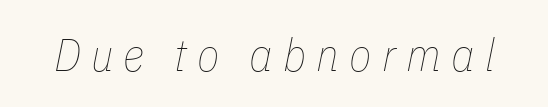
The letters are slanted; this is an italic face. Think of a printed novel: that variable character pitch is what you see here. Just letters on the line, the space beneath them empty. The weight tops out at a normal text grade. Substantial extra tracking has been applied to these lines.
